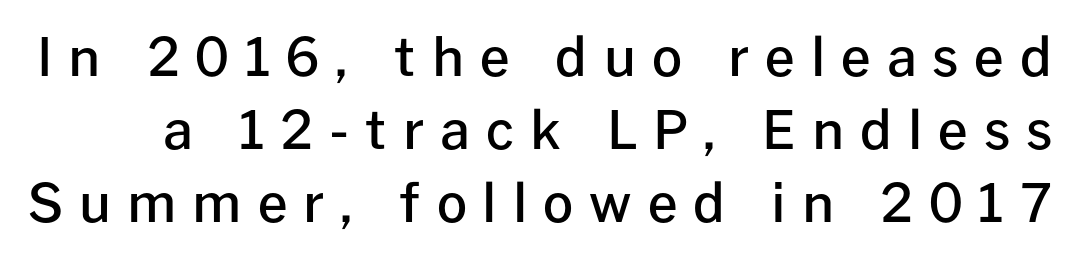
Someone cranked the tracking dial way up on this one. Nothing sits at the stroke ends, so this counts as sans-serif. The face used here is proportionally spaced, like ordinary book or web type. This is moderately heavy type, rendered in semibold.
